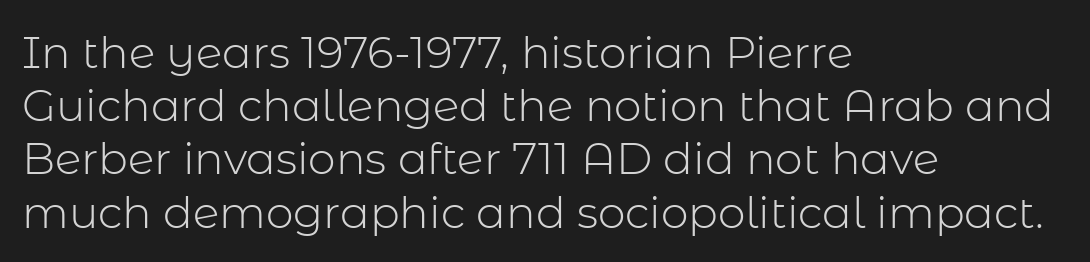
Q: Is the text bold? A: No.
Q: Is the text italic (slanted)? A: No, it is upright.
Q: Is the typeface a serif or a sans-serif typeface? A: Sans-serif.
Q: Is the text underlined? A: No.
Q: How is the paragraph aligned? A: Left-aligned.
Q: Is the spacing between letters normal or unusually wide? A: Normal.
Q: Width (condensed, normal, or wide)? A: Normal.
Q: Stroke contrast? A: Low.
Q: x-height? A: Medium.
Q: Monospaced? A: No.
